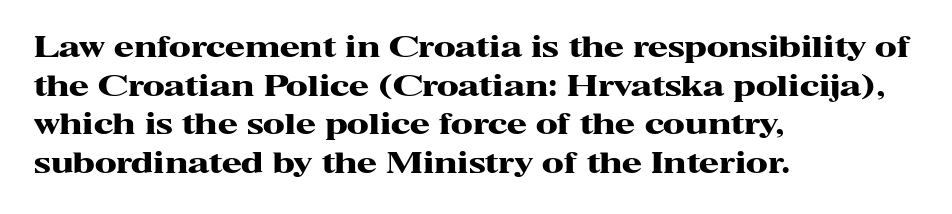
{"serif": "yes", "italic": "no", "bold": "yes", "weight": "heavy", "width": "wide", "stroke_contrast": "high", "x_height": "medium", "monospaced": "no", "underline": "no", "align": "left", "line_spacing": "normal", "line_spacing_ratio": 1.33, "letter_spacing": "normal", "letter_spacing_em": 0.0, "glyph_px": 29}
